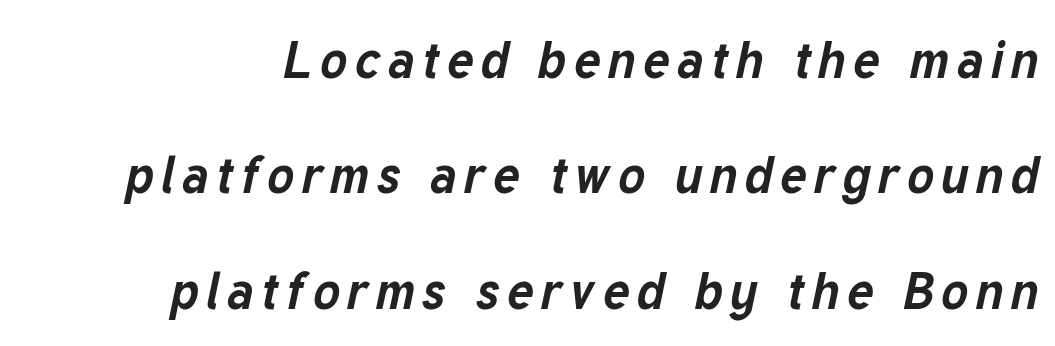
Q: Is the text bold? A: Yes.
Q: Is the text italic (slanted)? A: Yes, it leans right by about 12 degrees.
Q: Is the text underlined? A: No.
Q: Is the spacing between lines tight, normal or loose? A: Loose.
Q: Width (condensed, normal, or wide)? A: Normal.
Q: Stroke contrast? A: Low.
Q: x-height? A: Medium.
Q: Monospaced? A: No.
